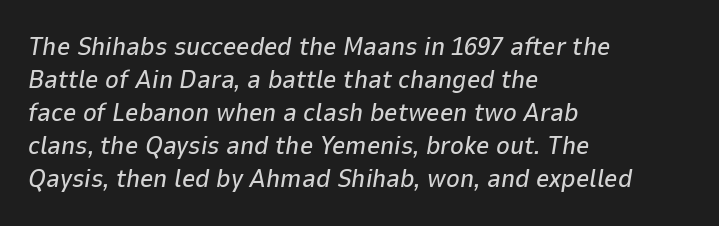
{"italic": "yes", "lean": "right", "slant_degrees": 9, "underline": "no", "align": "left", "line_spacing": "normal", "line_spacing_ratio": 1.27, "letter_spacing": "normal", "letter_spacing_em": 0.0, "glyph_px": 26}
